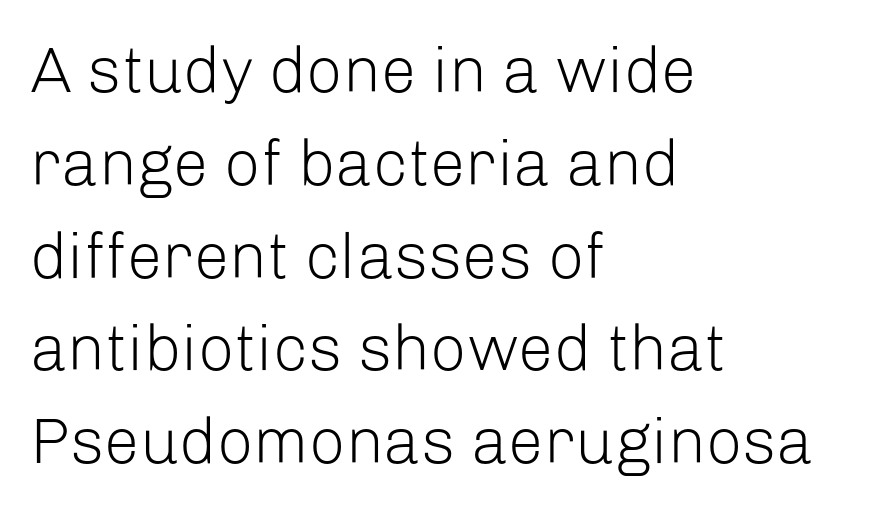
The image shows 64 px light sans-serif type, upright; set left-aligned, normal line spacing (1.45x), normal letter spacing, not underlined; low stroke contrast and a medium x-height.
